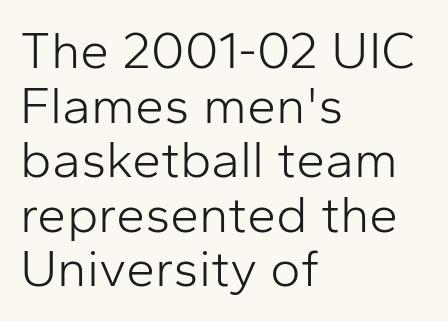
The image shows 52 px light sans-serif type, upright; set left-aligned, tight line spacing (1.05x), normal letter spacing, not underlined; low stroke contrast and a medium x-height.
